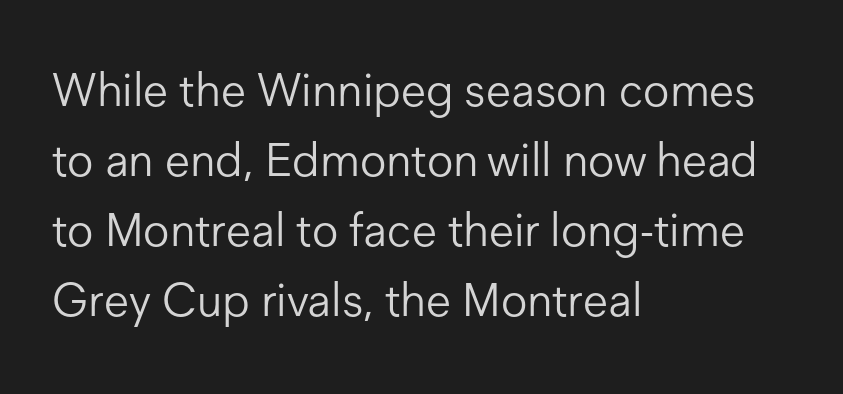
Q: Is the text bold? A: No.
Q: Is the text italic (slanted)? A: No, it is upright.
Q: Is the typeface a serif or a sans-serif typeface? A: Sans-serif.
Q: Is the text underlined? A: No.
Q: How is the paragraph aligned? A: Left-aligned.
Q: Is the spacing between letters normal or unusually wide? A: Normal.
Q: Is the spacing between lines tight, normal or loose? A: Normal.
Q: Width (condensed, normal, or wide)? A: Normal.
Q: Stroke contrast? A: Low.
Q: x-height? A: Medium.
Q: Monospaced? A: No.
